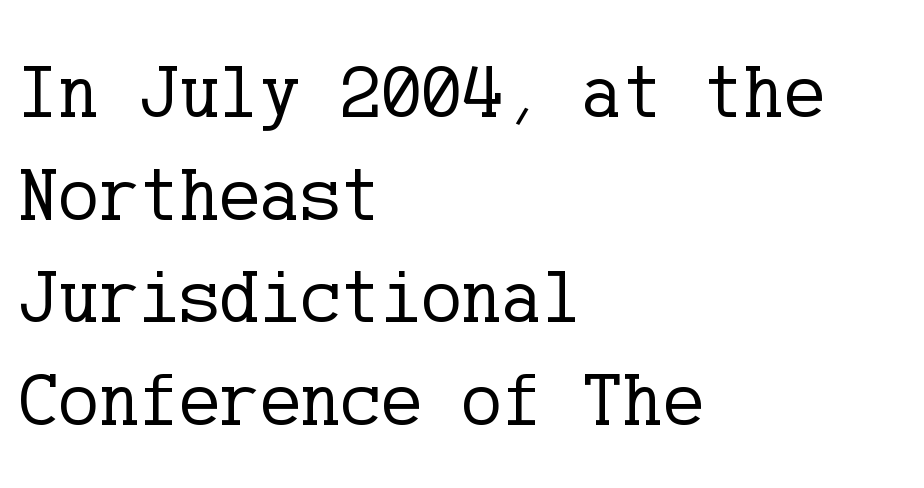
Posture: upright roman. Here the glyphs are tracked normally, forming tight word shapes. The passage is arranged the way most books set body copy — flush left. Vertical spacing — default. Weight: regular or lighter.
